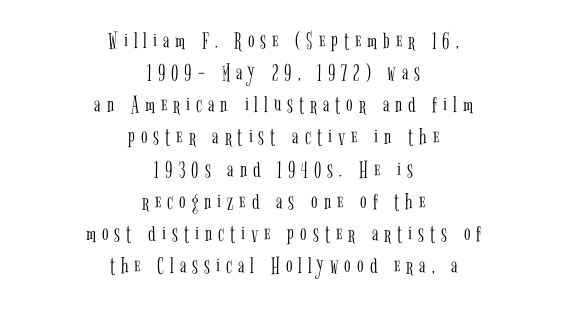
The image shows 24 px text type, upright; set centered, normal line spacing (1.34x), unusually wide letter spacing (+0.25 em), not underlined.
